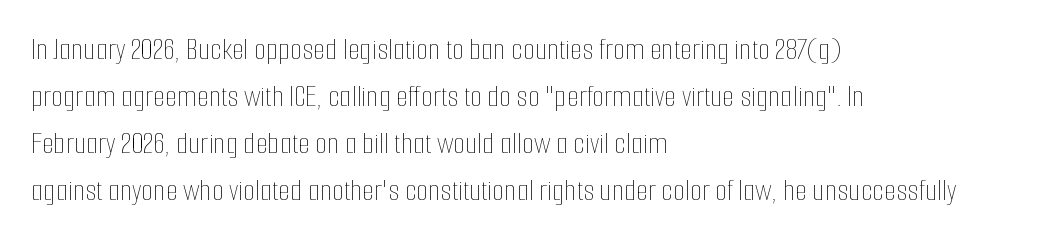
The image shows 31 px thin, condensed type, upright; set left-aligned, normal line spacing (1.52x), normal letter spacing, not underlined; low stroke contrast and a medium x-height.
